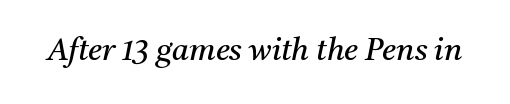
The glyphs in this specimen are seriffed. Anything drawn beneath the words? Only blank space. Compared with a typical body face, this is equally light or lighter still. Rendered with sloped, italic letterforms.
